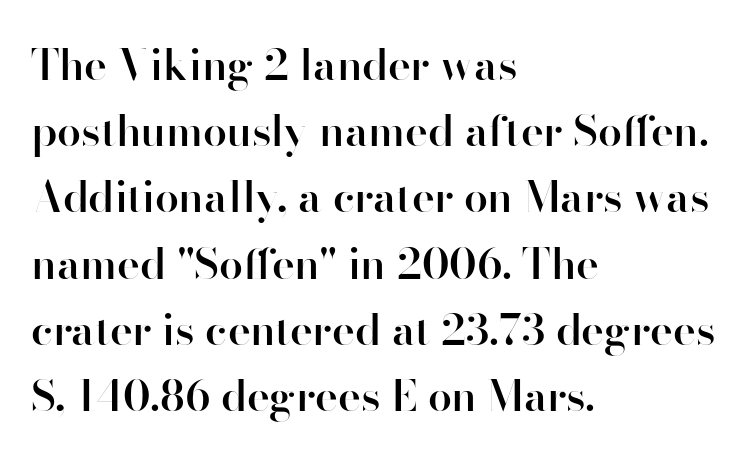
These lines are rendered in a variable-pitch font. Tracking here is standard; glyphs follow each other at the usual distance. Regarding leading, the lines here are spaced in the standard way. Examine the stroke ends and you'll find no serifs. The setting favours the left margin, as ordinary paragraphs usually do. Typographic density is moderately raised because the face is semibold.
